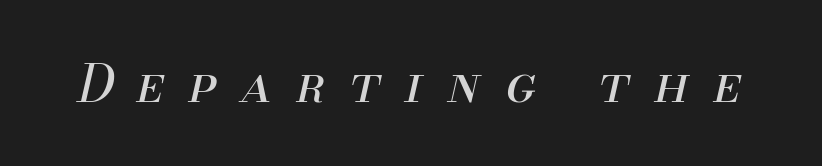
The image shows 52 px regular-weight type, italic (leaning right); set unusually wide letter spacing (+0.47 em), not underlined; medium stroke contrast and a small x-height.
